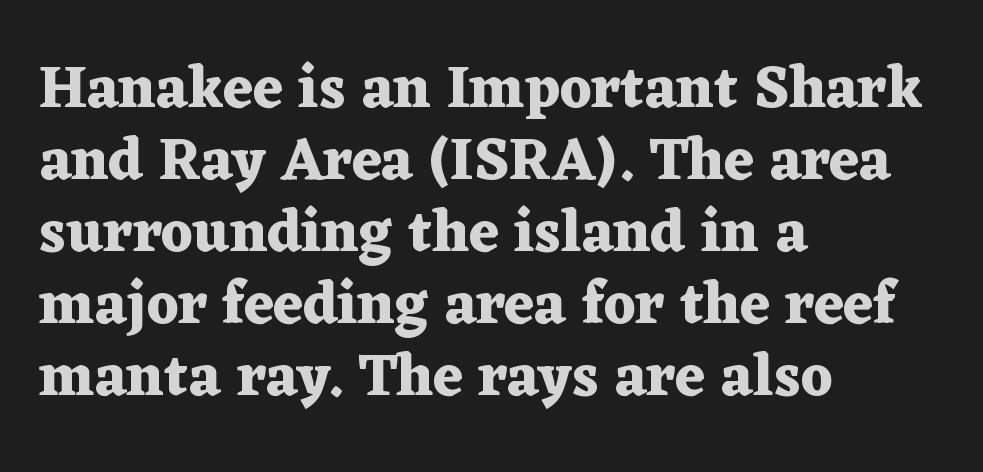
Q: Is the text bold? A: Yes.
Q: Is the text italic (slanted)? A: No, it is upright.
Q: Is the typeface a serif or a sans-serif typeface? A: Serif.
Q: Is the text underlined? A: No.
Q: How is the paragraph aligned? A: Left-aligned.
Q: Is the spacing between letters normal or unusually wide? A: Normal.
Q: Width (condensed, normal, or wide)? A: Wide.
Q: Stroke contrast? A: Medium.
Q: x-height? A: Medium.
Q: Monospaced? A: No.
